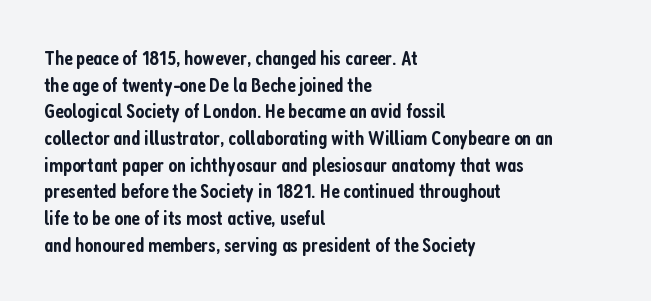
Q: Is the text bold? A: Semi-bold.
Q: Is the text italic (slanted)? A: No, it is upright.
Q: Is the text underlined? A: No.
Q: How is the paragraph aligned? A: Left-aligned.
Q: Is the spacing between letters normal or unusually wide? A: Normal.
Q: Is the spacing between lines tight, normal or loose? A: Normal.
